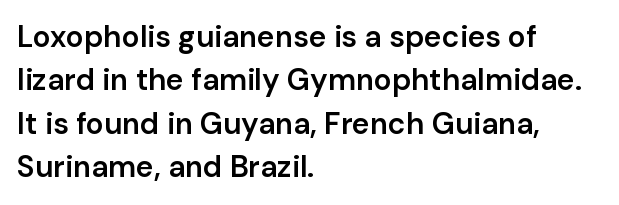
{"serif": "no", "italic": "no", "bold": "semi", "weight": "semibold", "width": "normal", "stroke_contrast": "low", "x_height": "medium", "monospaced": "no", "underline": "no", "align": "left", "line_spacing": "normal", "line_spacing_ratio": 1.45, "letter_spacing": "normal", "letter_spacing_em": 0.0, "glyph_px": 30}
